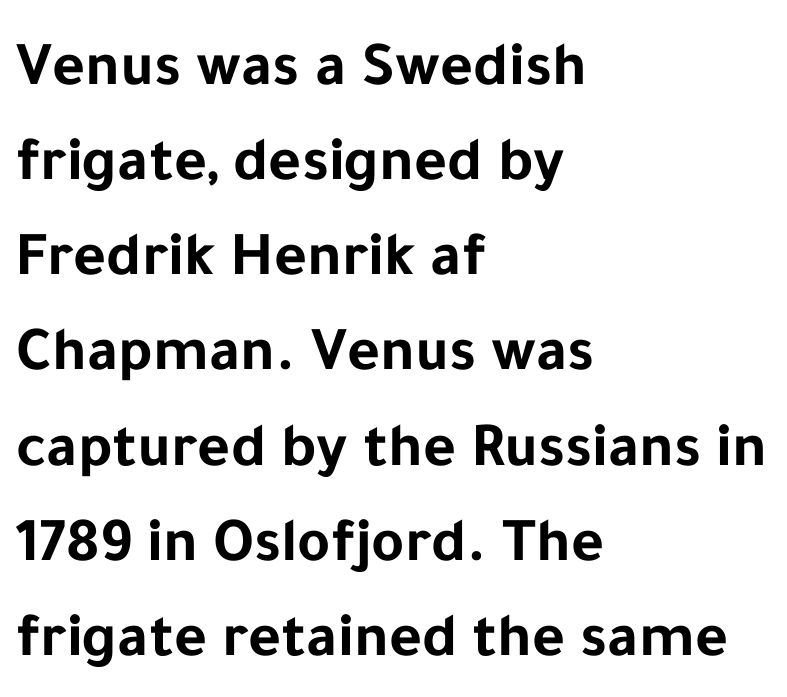
{"serif": "no", "italic": "no", "bold": "yes", "weight": "bold", "width": "normal", "stroke_contrast": "low", "x_height": "medium", "monospaced": "no", "underline": "no", "align": "left", "line_spacing": "normal", "line_spacing_ratio": 1.51, "letter_spacing": "normal", "letter_spacing_em": 0.0, "glyph_px": 63}
